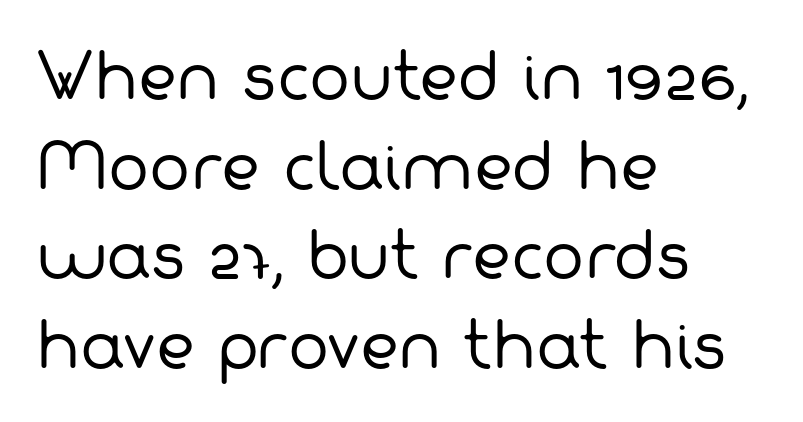
Q: Is the text bold? A: No.
Q: Is the typeface a serif or a sans-serif typeface? A: Sans-serif.
Q: Is the text underlined? A: No.
Q: How is the paragraph aligned? A: Left-aligned.
Q: Is the spacing between letters normal or unusually wide? A: Normal.
Q: Is the spacing between lines tight, normal or loose? A: Normal.
Q: Width (condensed, normal, or wide)? A: Normal.
Q: Stroke contrast? A: Low.
Q: x-height? A: Medium.
Q: Monospaced? A: No.
